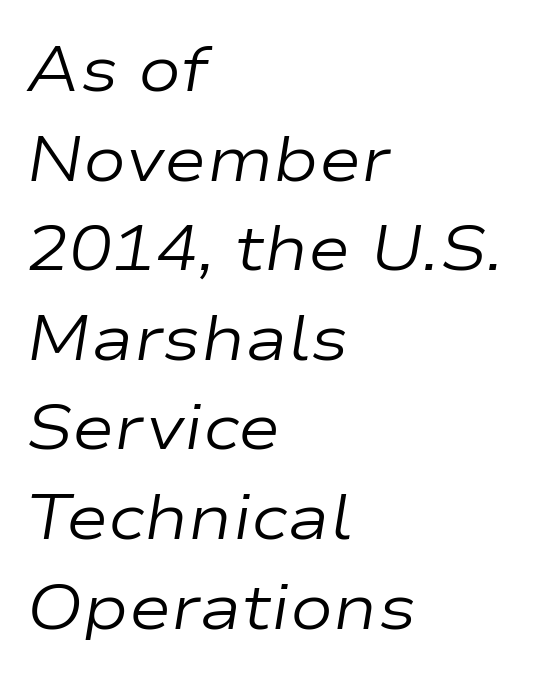
The image shows 64 px regular-weight, wide type, italic (leaning right); set left-aligned, normal line spacing (1.4x), normal letter spacing, not underlined; low stroke contrast and a medium x-height.
